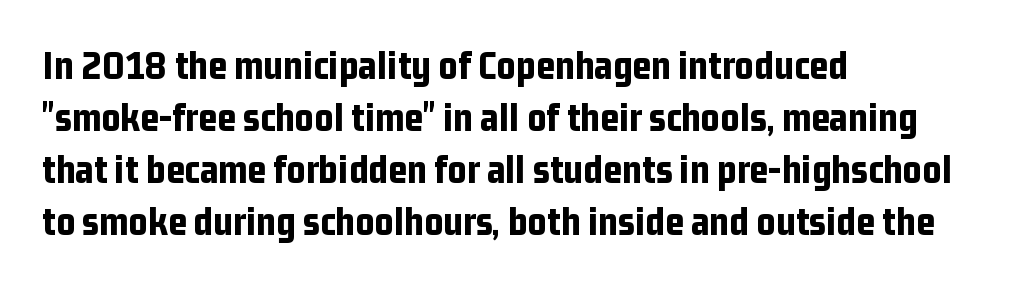
The face used here is proportionally spaced, like ordinary book or web type. On the weight axis this lands at bold, roughly 700. No extra tracking has been applied to these lines. Does the type have serifs? No, each stem ends abruptly. The rows are spaced the way most documents space them. Short and long lines alike share a common starting point at left.
